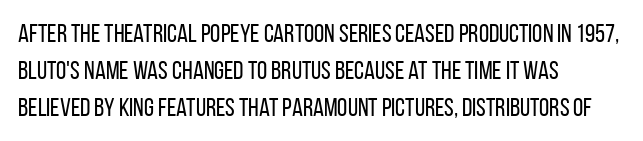
The rendering anchors every line to the left-hand side. A clean baseline with only descenders dipping below it. No chunkiness to these letters — they're not bold. Leading matches the norm, producing a regular column. Ascenders rise straight up at ninety degrees. Nobody touched the tracking dial on this one.
